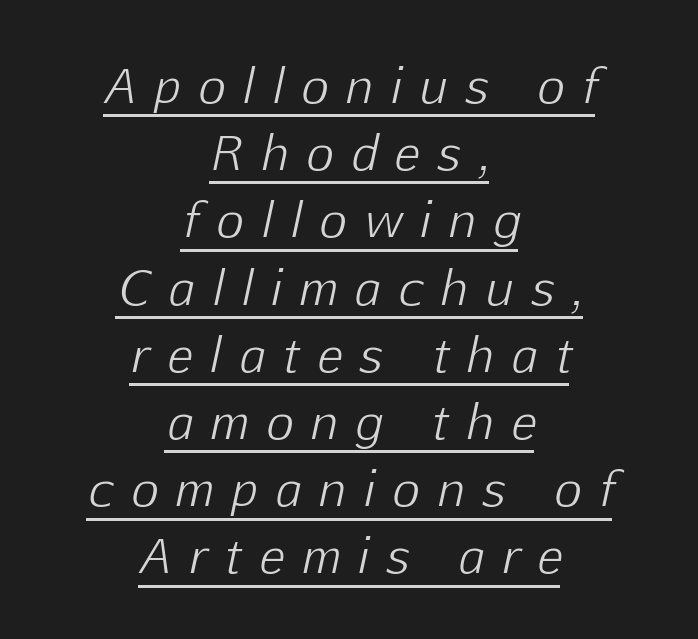
The tracking reads as deliberately expanded to a designer's eye. This sample is center-justified, so both line endings float freely. This sample has the flowing, uneven cadence of proportional lettering. The rendering uses a moderate line-height, typical for paragraphs.
